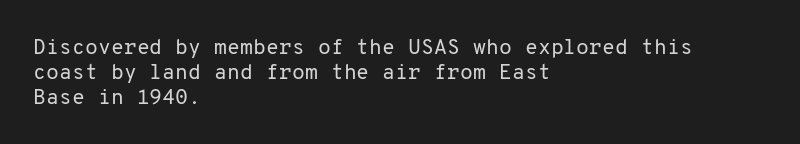
The image shows 21 px text type, upright; set left-aligned, line spacing 1.2x, normal letter spacing, not underlined.
